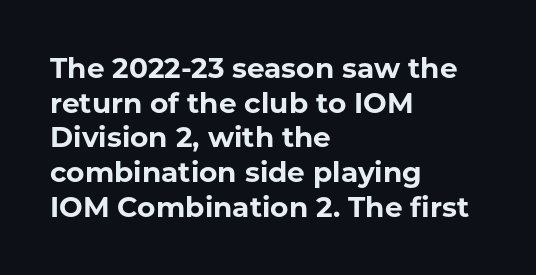
Spacing verdict: proportional, widths tailored to each character. The face used here has the dense, thick strokes of a bold. Posture: upright roman. Type without underlining. Students, note that the glyphs here touch the page at normal intervals. The text was rendered using a sans face with plain stroke endings.
